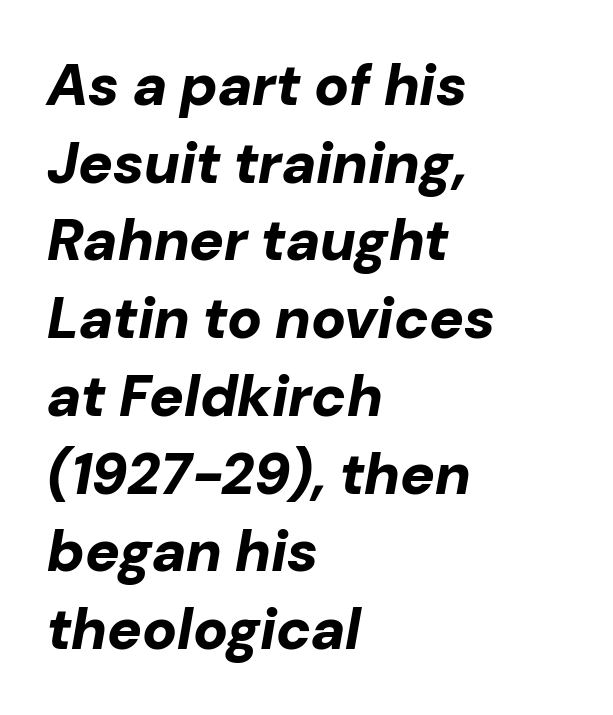
The image shows 58 px bold type, italic (leaning right); set left-aligned, normal line spacing (1.34x), normal letter spacing, not underlined; low stroke contrast and a medium x-height.
